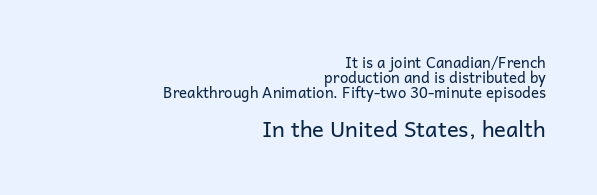
{"italic": "no", "bold": "no", "underline": "no", "align": "right", "line_spacing": "tight", "line_spacing_ratio": 0.99, "letter_spacing": "normal", "letter_spacing_em": 0.0, "larger_block": "second", "size_ratio": 1.47, "glyph_px": 22}
